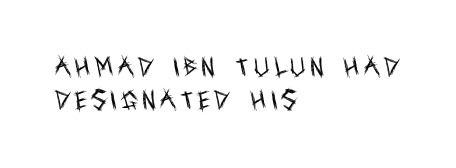
Vertical strokes here are truly vertical. How would I describe the line gaps? Plain and ordinary. Does extra space separate the letters? Yes, quite a lot of it. Left-aligned paragraph, ragged on the right. This rendering features lettering with no underline. No heavy texture on the line: the type isn't bold.
